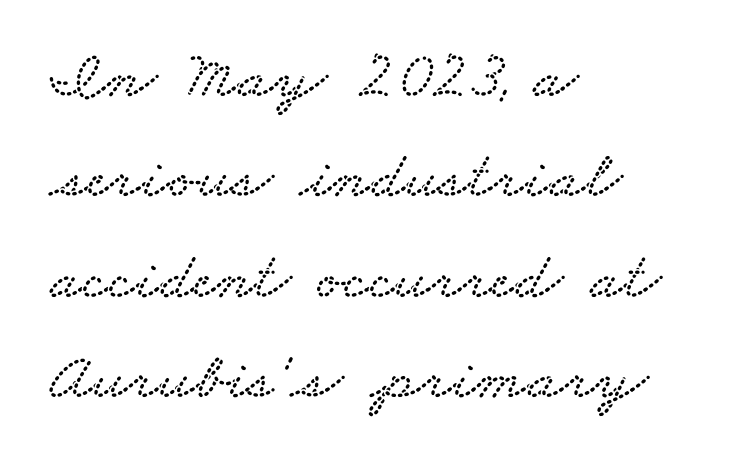
{"serif": "yes", "width": "wide", "stroke_contrast": "low", "x_height": "small", "monospaced": "no", "underline": "no", "align": "left", "line_spacing": "normal", "line_spacing_ratio": 1.5, "letter_spacing": "normal", "letter_spacing_em": 0.0, "glyph_px": 67}
